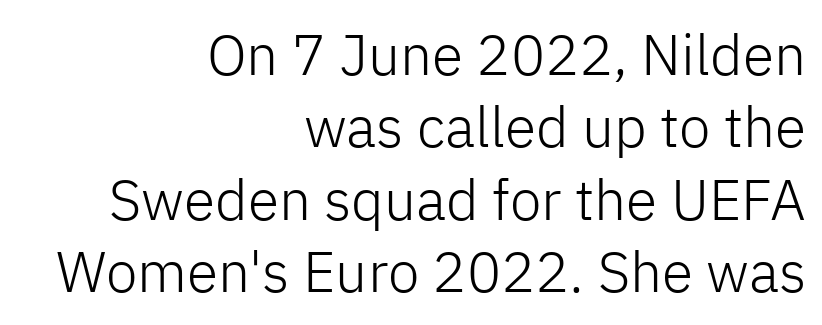
Looks like regular typesetting: each glyph gets only the width it needs. Has an underline been added? It has not. No letter is thick-stroked: the sample isn't bold. Italic: no, the glyphs are upright roman. The leading is moderate, giving the passage an even texture. Inter-character spacing is left at the font's built-in metrics.
